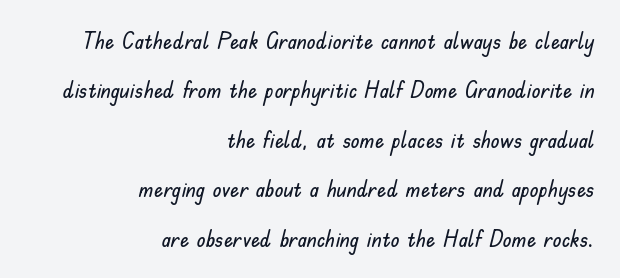
{"underline": "no", "align": "right", "line_spacing": "loose", "line_spacing_ratio": 2.15, "letter_spacing": "normal", "letter_spacing_em": 0.0, "glyph_px": 23}
